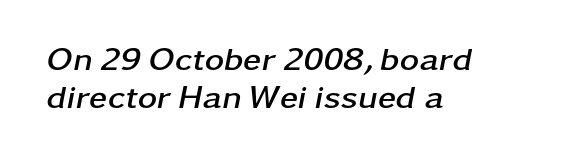
Q: Is the text bold? A: Yes.
Q: Is the text italic (slanted)? A: Yes, it leans right by about 11 degrees.
Q: Is the text underlined? A: No.
Q: How is the paragraph aligned? A: Left-aligned.
Q: Is the spacing between letters normal or unusually wide? A: Normal.
Q: Is the spacing between lines tight, normal or loose? A: Tight.
Q: Width (condensed, normal, or wide)? A: Wide.
Q: Stroke contrast? A: Low.
Q: x-height? A: Medium.
Q: Monospaced? A: No.
